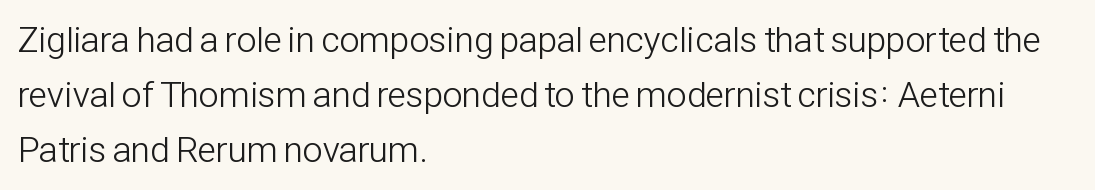
The image shows 36 px light, condensed sans-serif type, upright; set left-aligned, normal line spacing (1.53x), normal letter spacing, not underlined; low stroke contrast and a medium x-height.
